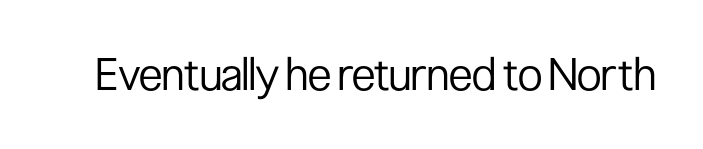
Bold? No — there's no thickening of the strokes. Decoration check: the copy has no underline. Looks like regular typesetting: each glyph gets only the width it needs. Words appear dense and cohesive because spacing is normal. The rendering shows plain stroke endings on the letterforms — a sans-serif design.
